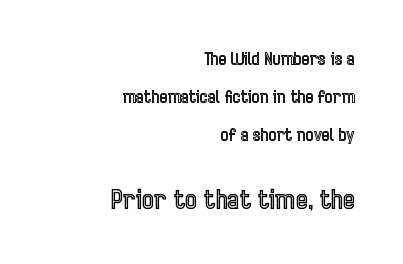
Q: Is the text italic (slanted)? A: No, it is upright.
Q: Is the text underlined? A: No.
Q: How is the paragraph aligned? A: Right-aligned.
Q: Is the spacing between letters normal or unusually wide? A: Normal.
Q: Is the spacing between lines tight, normal or loose? A: Loose.
Q: Which block of text is set in a larger size, the first (top) or the second (bottom)? A: The second (bottom) one.
